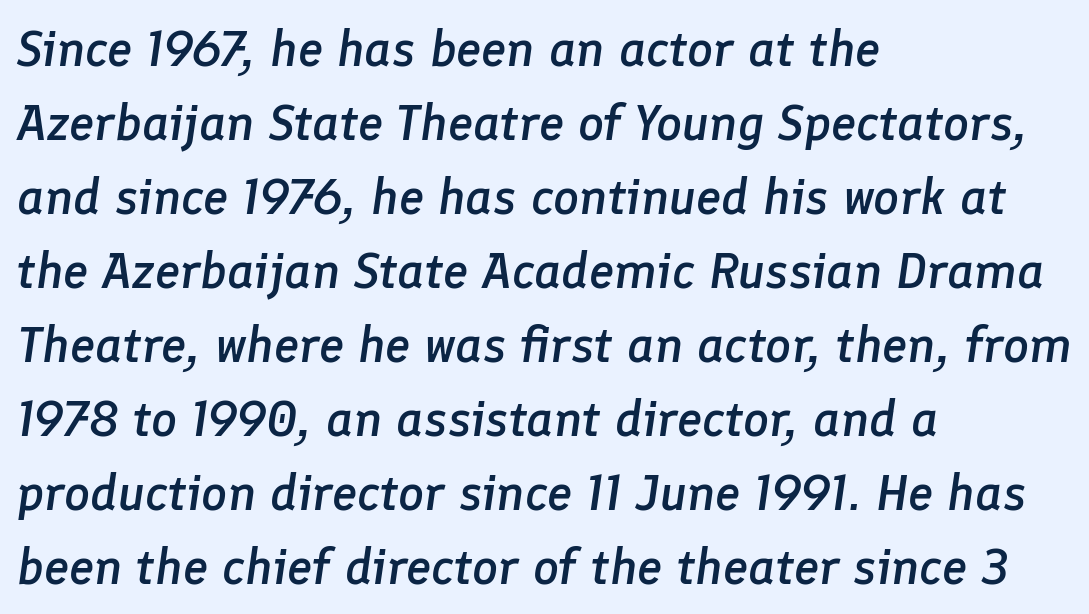
Q: Is the text bold? A: Semi-bold.
Q: Is the text italic (slanted)? A: Yes, it leans right by about 8 degrees.
Q: Is the text underlined? A: No.
Q: How is the paragraph aligned? A: Left-aligned.
Q: Is the spacing between letters normal or unusually wide? A: Normal.
Q: Is the spacing between lines tight, normal or loose? A: Normal.
Q: Width (condensed, normal, or wide)? A: Normal.
Q: Stroke contrast? A: Low.
Q: x-height? A: Medium.
Q: Monospaced? A: No.
